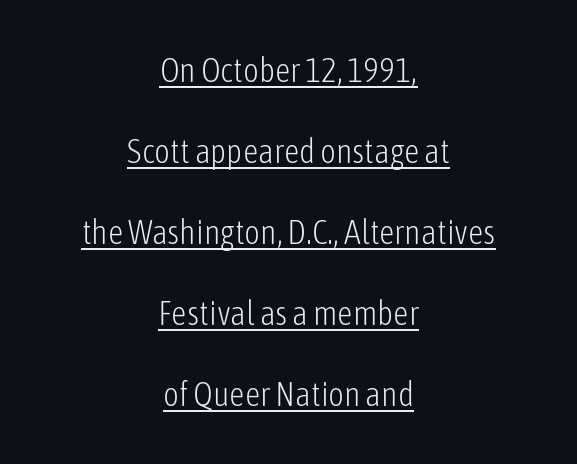
The image shows 34 px light, condensed sans-serif type, upright; set centered, loose line spacing (2.38x), normal letter spacing, underlined; low stroke contrast and a medium x-height.
